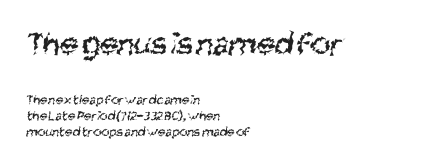
The image shows 34 px regular-weight, condensed sans-serif type; set left-aligned, tight line spacing (1.14x), normal letter spacing, not underlined; the first (top) block is 2.43x larger; medium stroke contrast and a large x-height.
